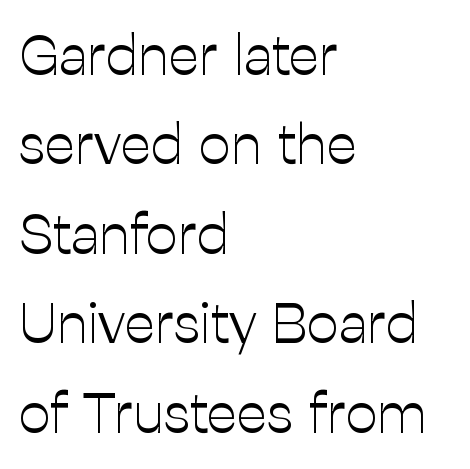
In terms of leading, this rendering sits right in the middle. Posture: straight, roman, zero tilt. Notice how the passage keeps a crisp vertical edge on the left only. The strokes carry an ordinary text weight at most.
